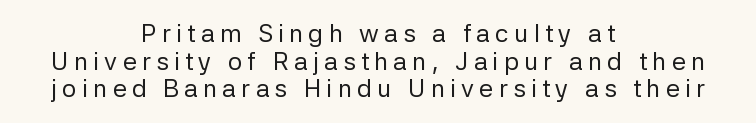
The image shows 25 px text type, upright; set centered, tight line spacing (1.11x), unusually wide letter spacing (+0.21 em), not underlined.
